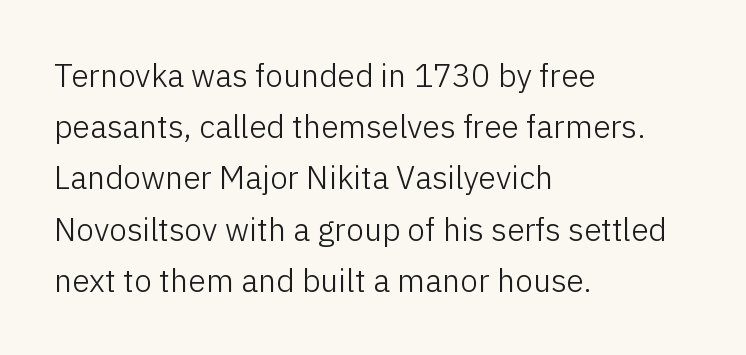
The space between consecutive lines is moderate. Look at the bottom of the vertical strokes: they stop flat, with no serifs. Horizontally, the lines are justified to the leading edge only. Do the characters align in a grid? No, the font is proportional.
